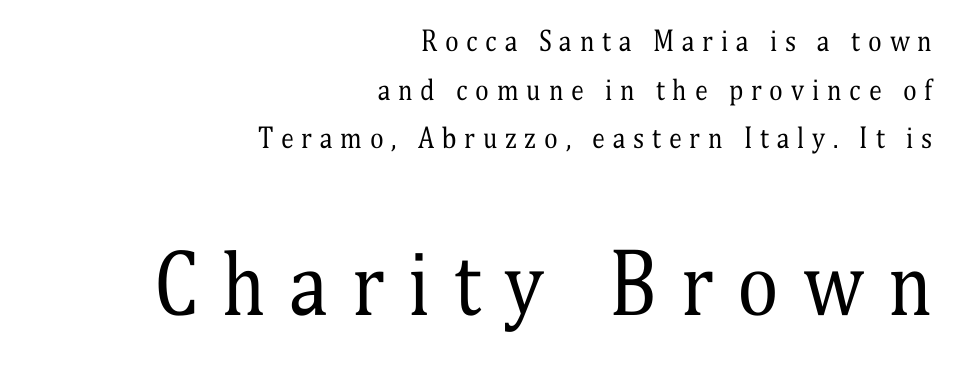
These glyphs show unthickened strokes, regular width or finer. Characters remain perfectly vertical along every line. The face used here is rendered with a markedly widened letterfit. Character size in the trailing block exceeds that of the leading block. These lines are rendered in a variable-pitch font.
